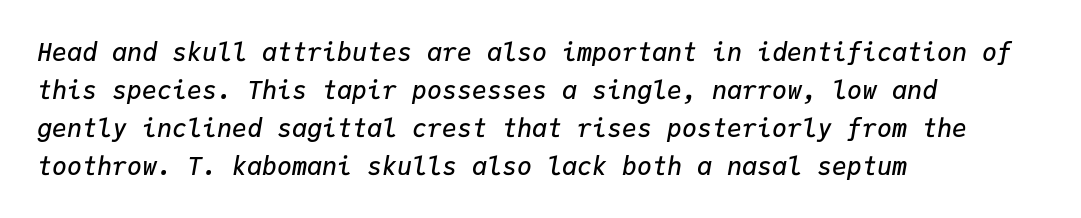
What's the leading like? Ordinary, nothing unusual. Short note: letters normally spaced. These lines carry some extra weight — a demibold, not a full bold. All the whitespace from short lines collects on the right.
